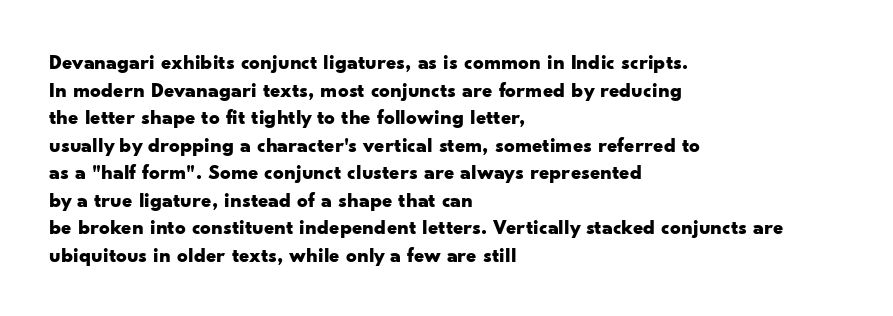
{"italic": "no", "bold": "yes", "underline": "no", "align": "left", "line_spacing": "normal", "line_spacing_ratio": 1.31, "letter_spacing": "normal", "letter_spacing_em": 0.0, "glyph_px": 21}
